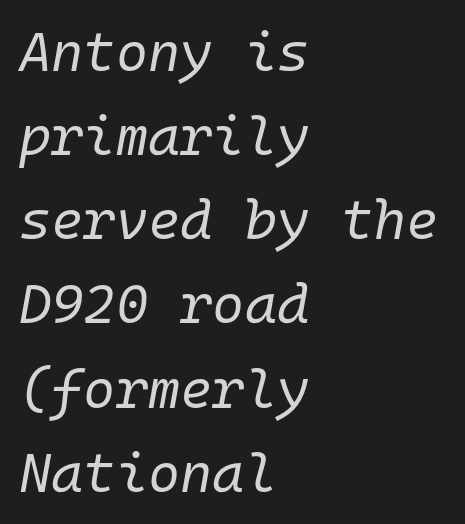
Q: Is the text bold? A: No.
Q: Is the text italic (slanted)? A: Yes, it leans right by about 10 degrees.
Q: Is the text underlined? A: No.
Q: How is the paragraph aligned? A: Left-aligned.
Q: Is the spacing between letters normal or unusually wide? A: Normal.
Q: Is the spacing between lines tight, normal or loose? A: Normal.
Q: Width (condensed, normal, or wide)? A: Normal.
Q: Stroke contrast? A: Low.
Q: x-height? A: Medium.
Q: Monospaced? A: Yes.
